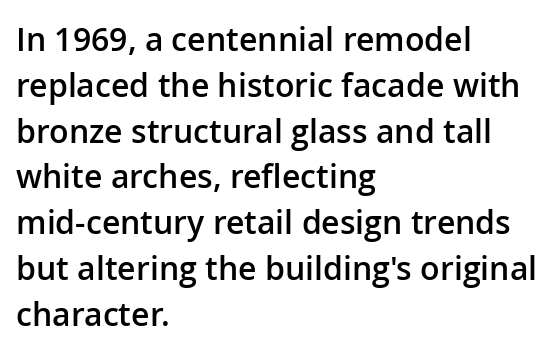
{"serif": "no", "italic": "no", "bold": "semi", "weight": "semibold", "width": "normal", "stroke_contrast": "low", "x_height": "medium", "monospaced": "no", "underline": "no", "align": "left", "line_spacing": "normal", "line_spacing_ratio": 1.43, "letter_spacing": "normal", "letter_spacing_em": 0.0, "glyph_px": 32}
